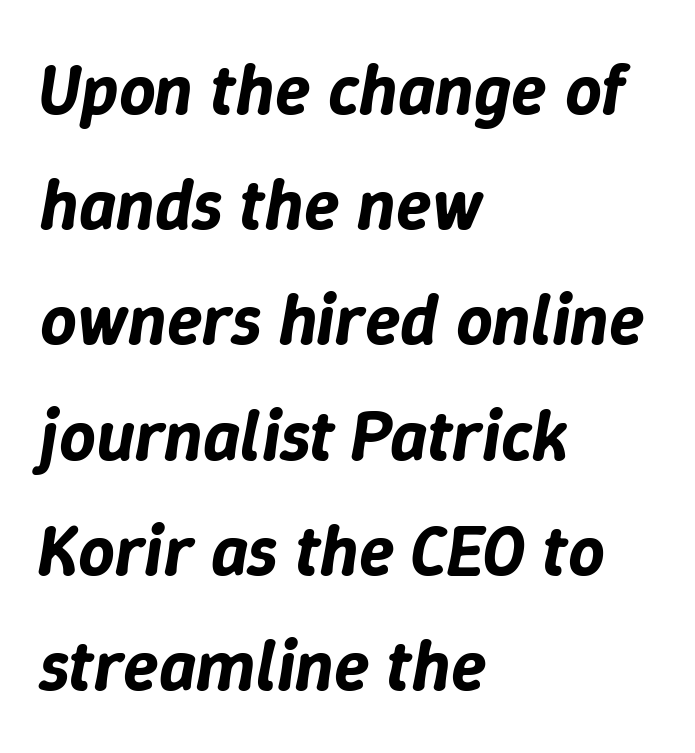
Q: Is the text italic (slanted)? A: Yes, it leans right by about 9 degrees.
Q: Is the text underlined? A: No.
Q: How is the paragraph aligned? A: Left-aligned.
Q: Is the spacing between letters normal or unusually wide? A: Normal.
Q: Is the spacing between lines tight, normal or loose? A: Normal.
Q: Width (condensed, normal, or wide)? A: Normal.
Q: Stroke contrast? A: Low.
Q: x-height? A: Medium.
Q: Monospaced? A: No.
